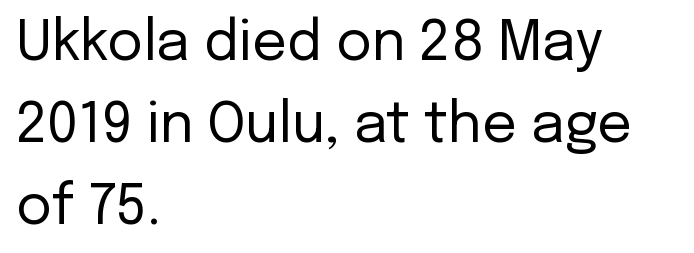
Q: Is the text bold? A: No.
Q: Is the text italic (slanted)? A: No, it is upright.
Q: Is the typeface a serif or a sans-serif typeface? A: Sans-serif.
Q: Is the text underlined? A: No.
Q: How is the paragraph aligned? A: Left-aligned.
Q: Is the spacing between letters normal or unusually wide? A: Normal.
Q: Is the spacing between lines tight, normal or loose? A: Normal.
Q: Width (condensed, normal, or wide)? A: Normal.
Q: Stroke contrast? A: Low.
Q: x-height? A: Medium.
Q: Monospaced? A: No.
